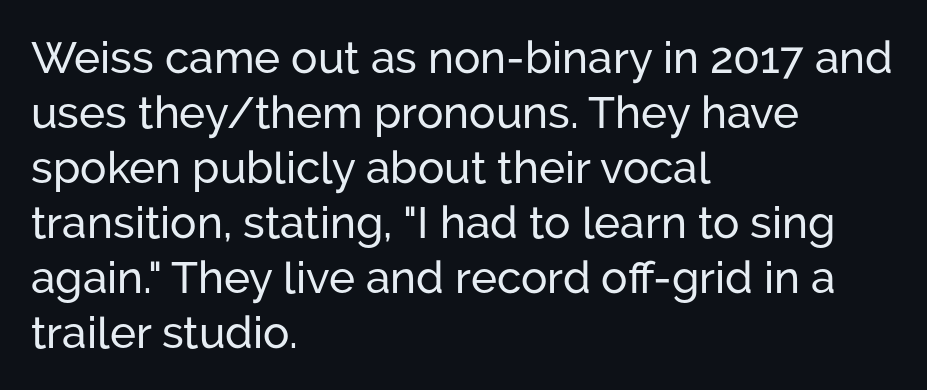
{"serif": "no", "italic": "no", "width": "normal", "stroke_contrast": "low", "x_height": "medium", "monospaced": "no", "underline": "no", "align": "left", "line_spacing": "normal", "line_spacing_ratio": 1.25, "letter_spacing": "normal", "letter_spacing_em": 0.0, "glyph_px": 44}
